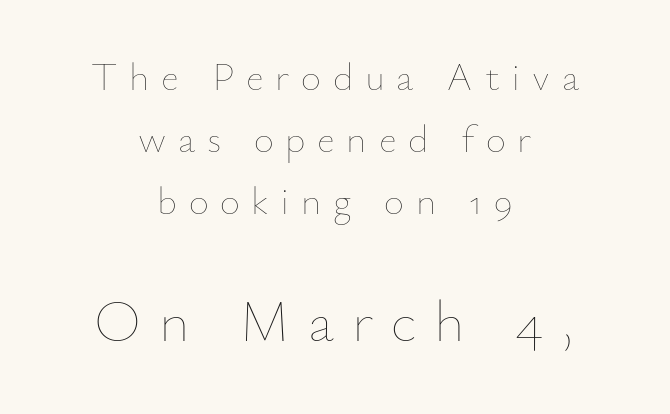
{"italic": "no", "bold": "no", "weight": "thin", "width": "normal", "stroke_contrast": "low", "x_height": "small", "monospaced": "no", "underline": "no", "align": "center", "line_spacing": "normal", "line_spacing_ratio": 1.59, "letter_spacing": "wide", "letter_spacing_em": 0.3, "larger_block": "second", "size_ratio": 1.51, "glyph_px": 59}
